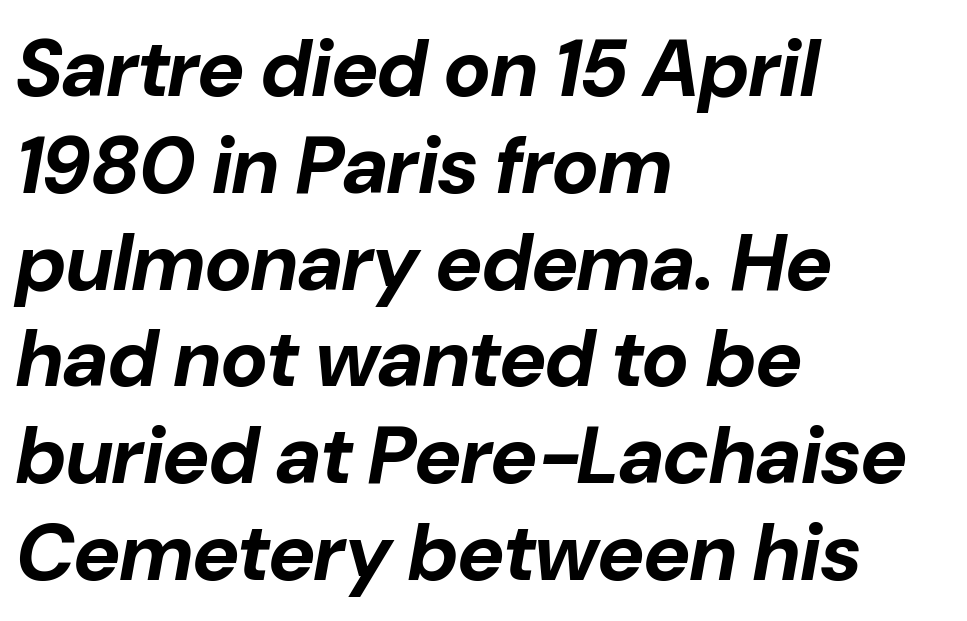
The image shows 80 px bold type, italic (leaning right); set left-aligned, line spacing 1.21x, normal letter spacing, not underlined; low stroke contrast and a medium x-height.
